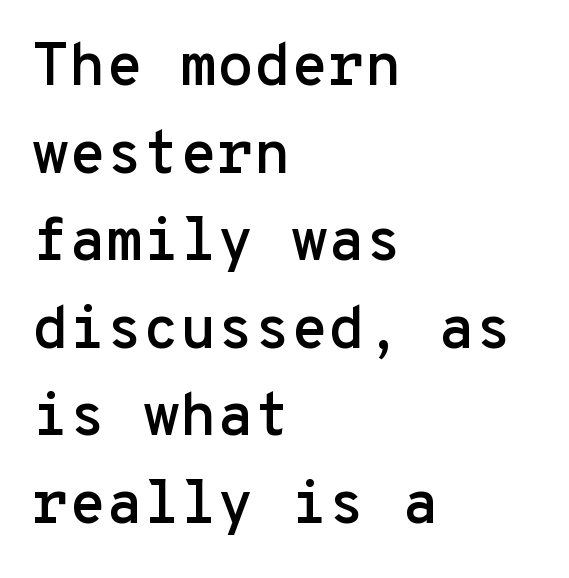
{"serif": "no", "italic": "no", "width": "normal", "stroke_contrast": "low", "x_height": "medium", "monospaced": "yes", "underline": "no", "align": "left", "line_spacing": "normal", "line_spacing_ratio": 1.46, "letter_spacing": "normal", "letter_spacing_em": 0.0, "glyph_px": 60}
